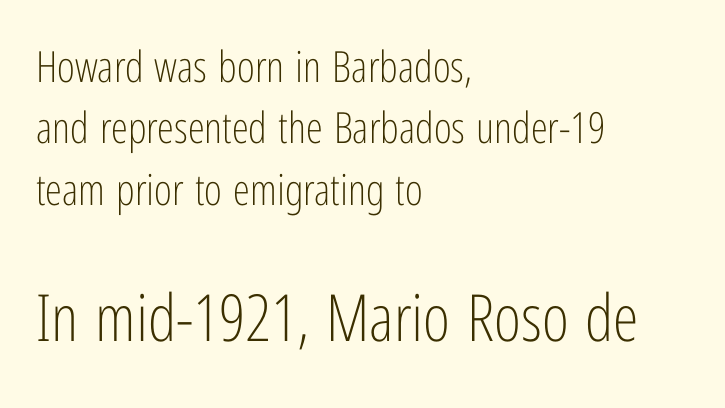
The image shows 65 px light, condensed sans-serif type, upright; set left-aligned, normal line spacing (1.43x), normal letter spacing, not underlined; the second (bottom) block is 1.51x larger; low stroke contrast and a medium x-height.
